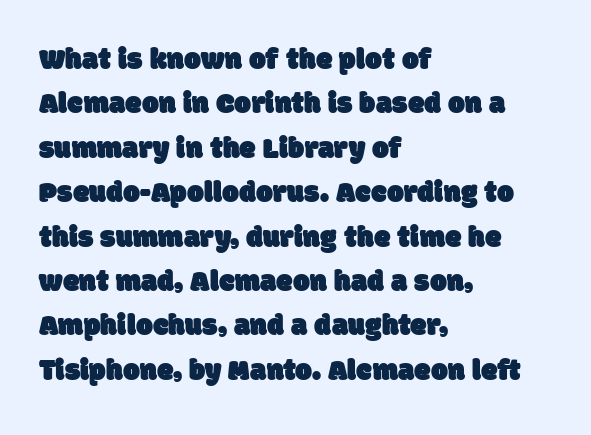
The image shows 30 px sans-serif type; set left-aligned, normal line spacing (1.48x), normal letter spacing, not underlined; low stroke contrast and a large x-height.
